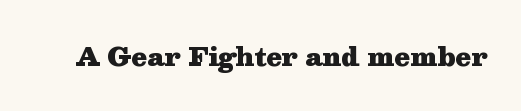
Underlining? Definitely not there. Strong, thick strokes mark this as bold type. This sample uses an upright cut, with every glyph sitting square on the baseline. A typesetter would call this zero additional tracking.
